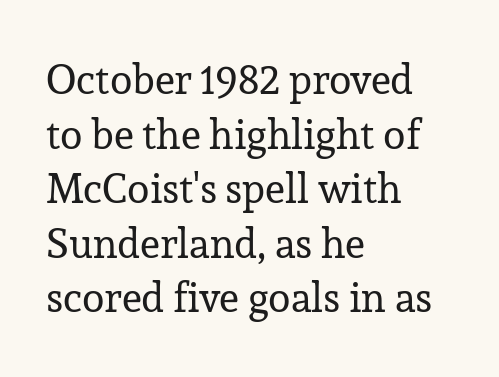
{"serif": "yes", "italic": "no", "bold": "no", "weight": "regular", "width": "normal", "stroke_contrast": "low", "x_height": "medium", "monospaced": "no", "underline": "no", "align": "left", "line_spacing": "normal", "line_spacing_ratio": 1.33, "letter_spacing": "normal", "letter_spacing_em": 0.0, "glyph_px": 41}
